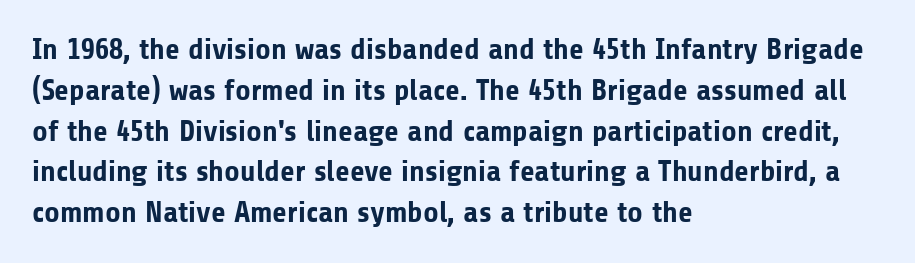
Default kerning and tracking; the words read as compact shapes. You could not count columns in this text — the font is proportionally spaced. The type sits square on the baseline with zero lean. Notice how descenders clear the ascenders below comfortably — that's standard leading.
